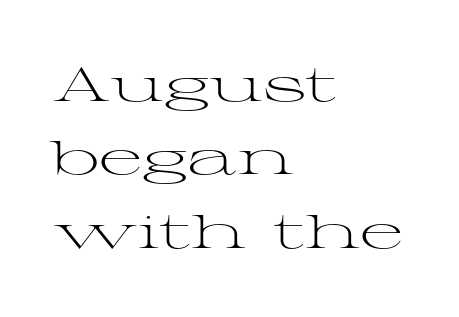
Q: Is the text bold? A: No.
Q: Is the text italic (slanted)? A: No, it is upright.
Q: Is the typeface a serif or a sans-serif typeface? A: Serif.
Q: Is the text underlined? A: No.
Q: How is the paragraph aligned? A: Left-aligned.
Q: Is the spacing between letters normal or unusually wide? A: Normal.
Q: Is the spacing between lines tight, normal or loose? A: Normal.
Q: Width (condensed, normal, or wide)? A: Wide.
Q: Stroke contrast? A: Medium.
Q: x-height? A: Medium.
Q: Monospaced? A: No.
